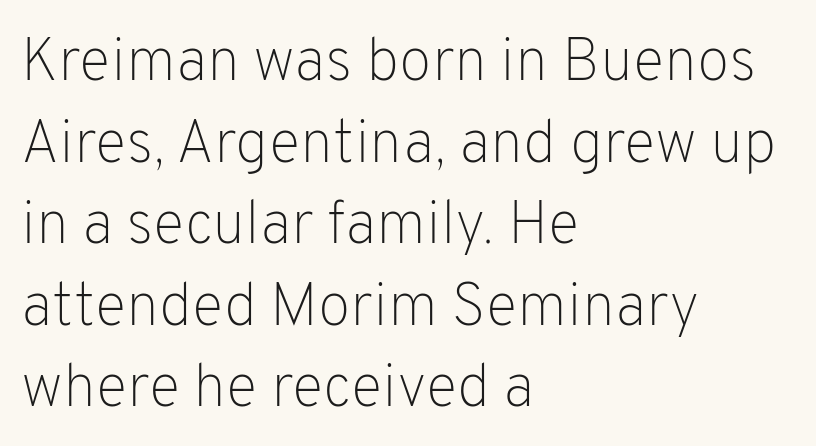
You could not count columns in this text — the font is proportionally spaced. Horizontally, the lines are justified to the leading edge only. No word sits above an underline. Normally led — the rows are evenly, conventionally spaced. Each letter's strokes conclude bluntly, with no projecting serifs. Heaviness? Minimal to ordinary, like unemphasized prose.
